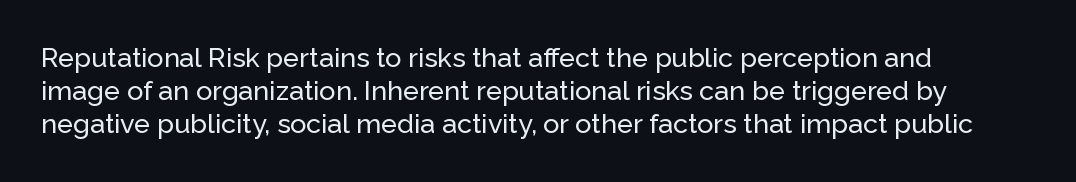
The image shows 27 px text type, upright; set left-aligned, line spacing 1.23x, normal letter spacing, not underlined.
